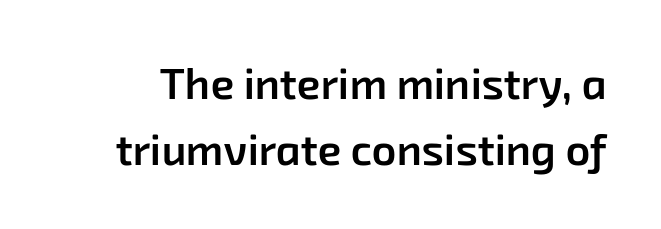
The image shows 43 px semibold sans-serif type; set normal line spacing (1.53x), normal letter spacing, not underlined; low stroke contrast and a medium x-height.
